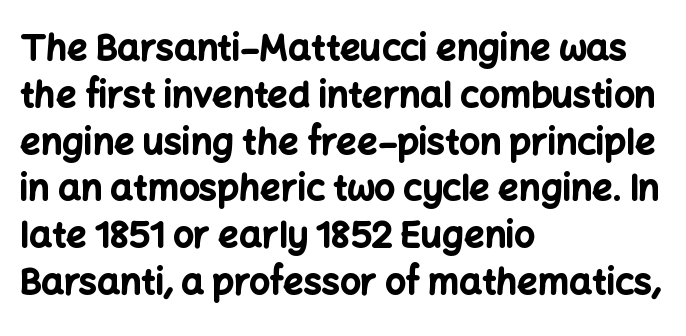
The image shows 36 px bold sans-serif type, upright; set left-aligned, normal line spacing (1.3x), normal letter spacing, not underlined; low stroke contrast and a medium x-height.
